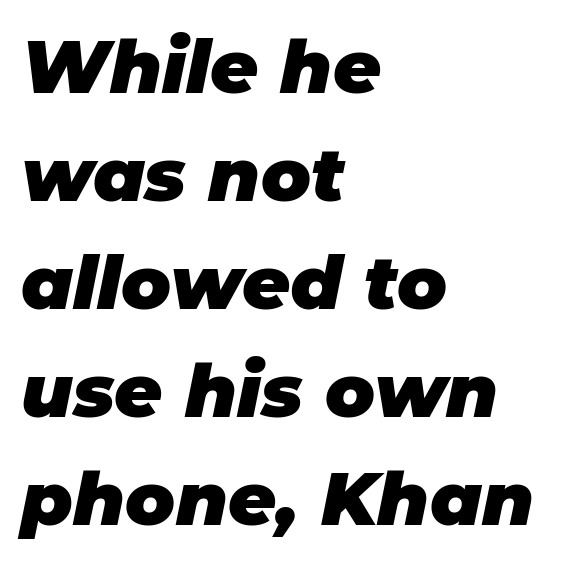
Q: Is the text bold? A: Yes.
Q: Is the text italic (slanted)? A: Yes, it leans right by about 11 degrees.
Q: Is the text underlined? A: No.
Q: How is the paragraph aligned? A: Left-aligned.
Q: Is the spacing between letters normal or unusually wide? A: Normal.
Q: Is the spacing between lines tight, normal or loose? A: Normal.
Q: Width (condensed, normal, or wide)? A: Normal.
Q: Stroke contrast? A: Low.
Q: x-height? A: Large.
Q: Monospaced? A: No.
